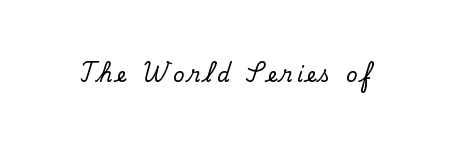
Q: Is the text italic (slanted)? A: Yes.
Q: Is the text underlined? A: No.
Q: Is the spacing between letters normal or unusually wide? A: Unusually wide.
